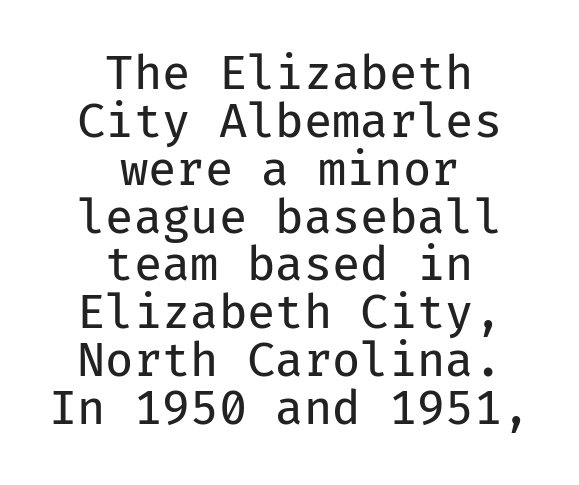
Q: Is the text bold? A: No.
Q: Is the text italic (slanted)? A: No, it is upright.
Q: Is the typeface a serif or a sans-serif typeface? A: Sans-serif.
Q: Is the text underlined? A: No.
Q: How is the paragraph aligned? A: Centered.
Q: Is the spacing between letters normal or unusually wide? A: Normal.
Q: Is the spacing between lines tight, normal or loose? A: Tight.
Q: Width (condensed, normal, or wide)? A: Normal.
Q: Stroke contrast? A: Low.
Q: x-height? A: Medium.
Q: Monospaced? A: Yes.
